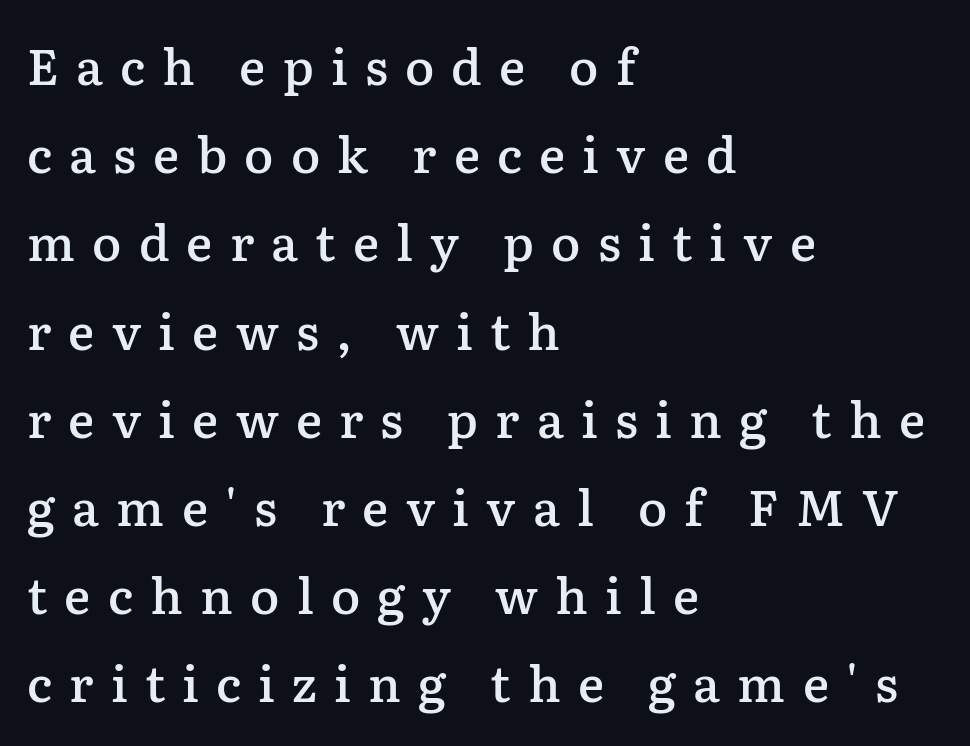
Q: Is the text bold? A: Semi-bold.
Q: Is the text italic (slanted)? A: No, it is upright.
Q: Is the typeface a serif or a sans-serif typeface? A: Serif.
Q: Is the text underlined? A: No.
Q: How is the paragraph aligned? A: Left-aligned.
Q: Is the spacing between letters normal or unusually wide? A: Unusually wide.
Q: Width (condensed, normal, or wide)? A: Normal.
Q: Stroke contrast? A: Low.
Q: x-height? A: Medium.
Q: Monospaced? A: No.
